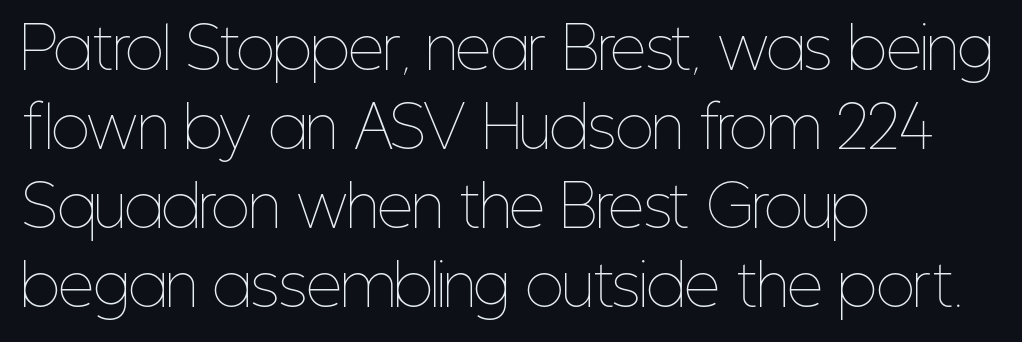
Q: Is the text bold? A: No.
Q: Is the text italic (slanted)? A: No, it is upright.
Q: Is the text underlined? A: No.
Q: How is the paragraph aligned? A: Left-aligned.
Q: Is the spacing between letters normal or unusually wide? A: Normal.
Q: Is the spacing between lines tight, normal or loose? A: Normal.
Q: Width (condensed, normal, or wide)? A: Condensed.
Q: Stroke contrast? A: Low.
Q: x-height? A: Medium.
Q: Monospaced? A: No.
